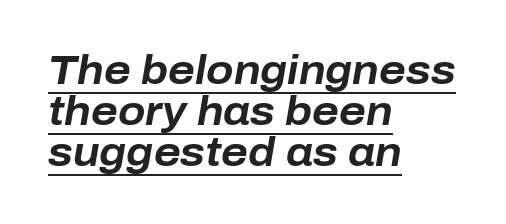
{"italic": "yes", "lean": "right", "slant_degrees": 10, "bold": "yes", "weight": "bold", "width": "normal", "stroke_contrast": "low", "x_height": "medium", "monospaced": "no", "underline": "yes", "align": "left", "line_spacing": "tight", "line_spacing_ratio": 1.03, "letter_spacing": "normal", "letter_spacing_em": 0.0, "glyph_px": 40}
